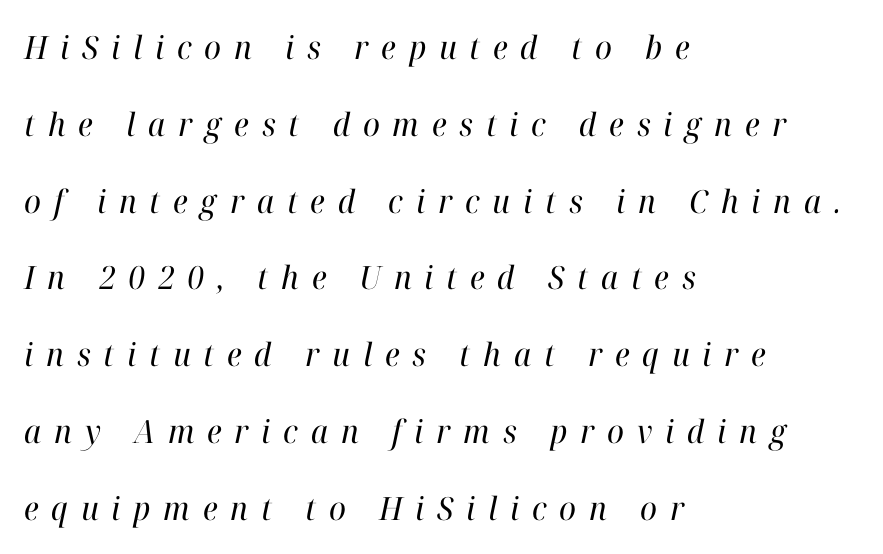
The image shows 32 px regular-weight serif type, italic (leaning right); set left-aligned, loose line spacing (2.4x), unusually wide letter spacing (+0.4 em), not underlined; high stroke contrast and a medium x-height.
